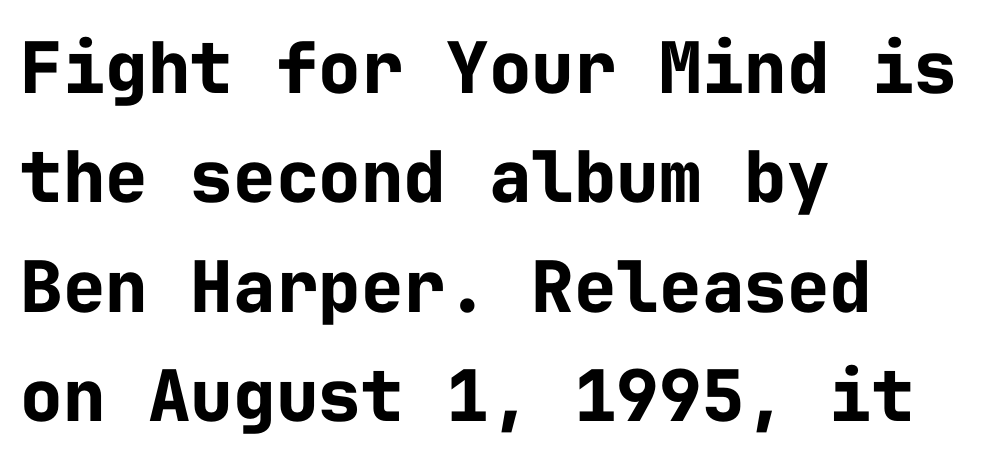
Q: Is the text bold? A: Yes.
Q: Is the text italic (slanted)? A: No, it is upright.
Q: Is the typeface a serif or a sans-serif typeface? A: Sans-serif.
Q: Is the text underlined? A: No.
Q: How is the paragraph aligned? A: Left-aligned.
Q: Is the spacing between letters normal or unusually wide? A: Normal.
Q: Is the spacing between lines tight, normal or loose? A: Normal.
Q: Width (condensed, normal, or wide)? A: Normal.
Q: Stroke contrast? A: Low.
Q: x-height? A: Medium.
Q: Monospaced? A: Yes.
